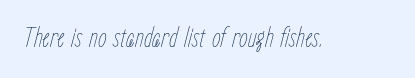
The image shows 28 px thin, condensed type, italic (leaning right); set normal letter spacing, not underlined; low stroke contrast and a medium x-height.
